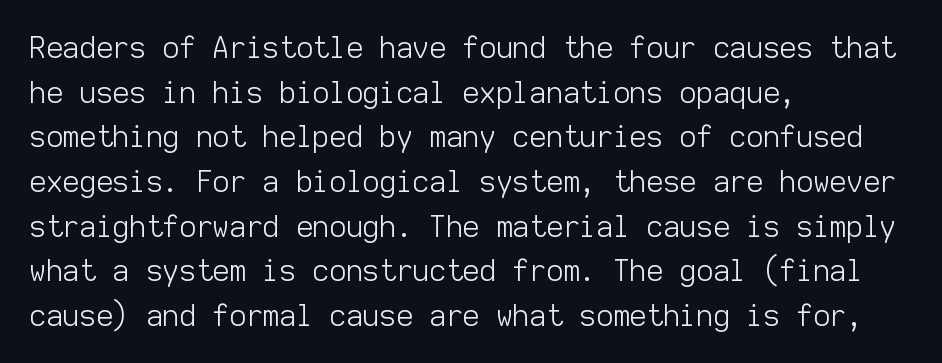
Q: Is the text bold? A: No.
Q: Is the text italic (slanted)? A: No, it is upright.
Q: Is the typeface a serif or a sans-serif typeface? A: Sans-serif.
Q: Is the text underlined? A: No.
Q: How is the paragraph aligned? A: Left-aligned.
Q: Is the spacing between letters normal or unusually wide? A: Normal.
Q: Is the spacing between lines tight, normal or loose? A: Normal.
Q: Width (condensed, normal, or wide)? A: Normal.
Q: Stroke contrast? A: Low.
Q: x-height? A: Medium.
Q: Monospaced? A: Yes.
